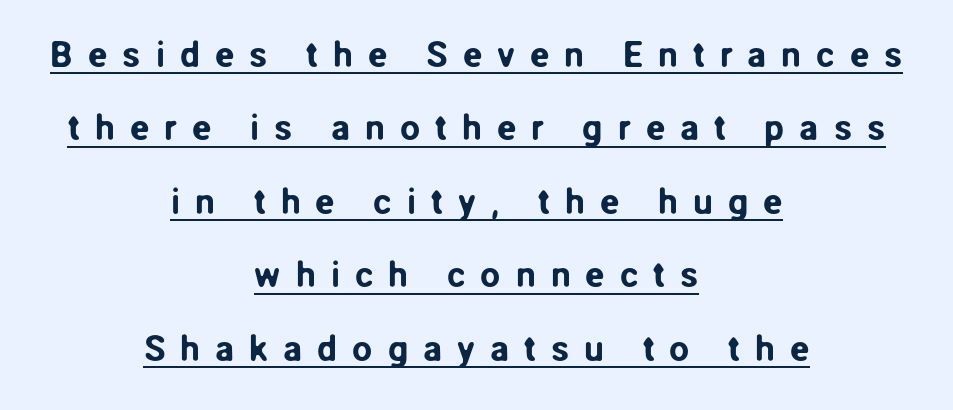
The image shows 36 px sans-serif type, upright; set centered, loose line spacing (2.04x), unusually wide letter spacing (+0.41 em), underlined; low stroke contrast and a medium x-height.
